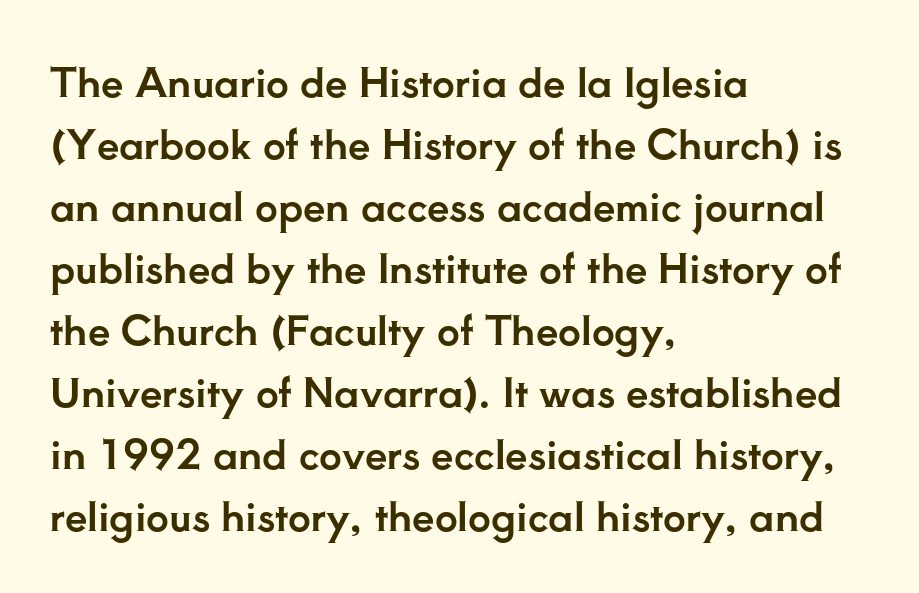
The image shows 40 px serif type, upright; set left-aligned, normal line spacing (1.55x), normal letter spacing, not underlined; low stroke contrast and a small x-height.
